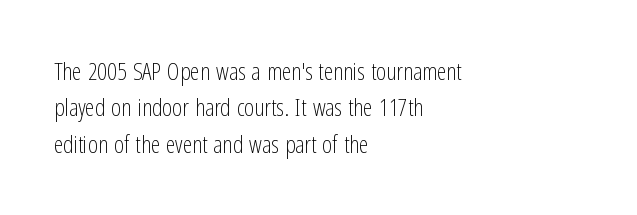
The image shows 24 px text type, upright; set left-aligned, normal line spacing (1.52x), normal letter spacing, not underlined.
